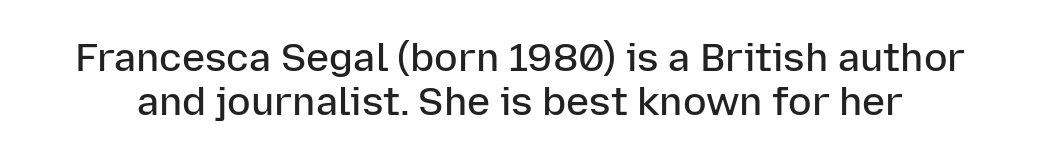
The image shows 39 px semibold sans-serif type, upright; set tight line spacing (1.14x), normal letter spacing, not underlined; low stroke contrast and a medium x-height.
